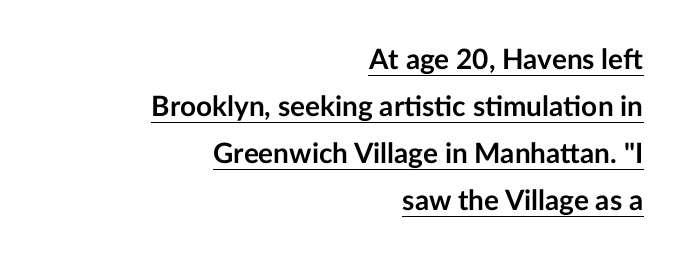
{"serif": "no", "italic": "no", "bold": "yes", "weight": "semibold", "width": "normal", "stroke_contrast": "low", "x_height": "medium", "monospaced": "no", "underline": "yes", "align": "right", "line_spacing": "normal", "line_spacing_ratio": 1.68, "letter_spacing": "normal", "letter_spacing_em": 0.0, "glyph_px": 28}
